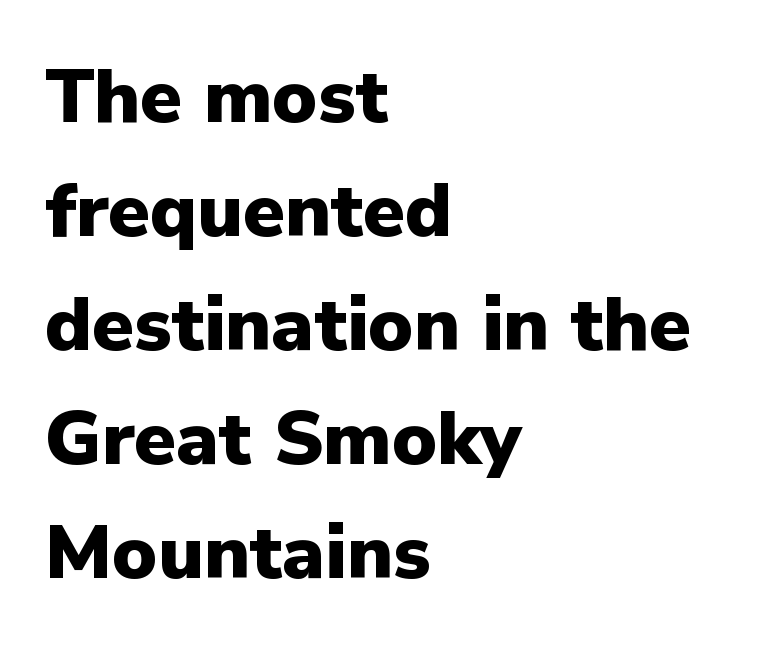
The image shows 76 px heavy sans-serif type, upright; set left-aligned, normal line spacing (1.5x), normal letter spacing, not underlined; low stroke contrast and a medium x-height.
